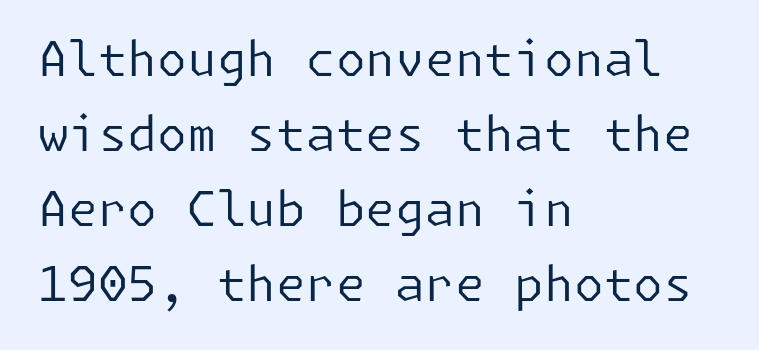
Q: Is the text bold? A: No.
Q: Is the text italic (slanted)? A: No, it is upright.
Q: Is the typeface a serif or a sans-serif typeface? A: Sans-serif.
Q: Is the text underlined? A: No.
Q: How is the paragraph aligned? A: Left-aligned.
Q: Is the spacing between letters normal or unusually wide? A: Normal.
Q: Is the spacing between lines tight, normal or loose? A: Normal.
Q: Width (condensed, normal, or wide)? A: Normal.
Q: Stroke contrast? A: Low.
Q: x-height? A: Medium.
